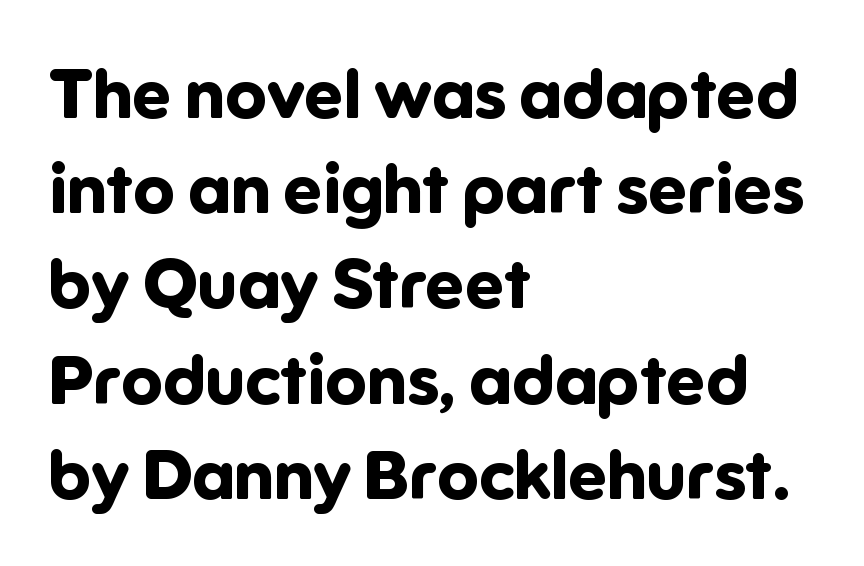
Spacing verdict: proportional, widths tailored to each character. Horizontal bands of white between lines are of average thickness. The horizontal fit of the characters is conventional and even. Nope, not italic — everything's standing straight.
